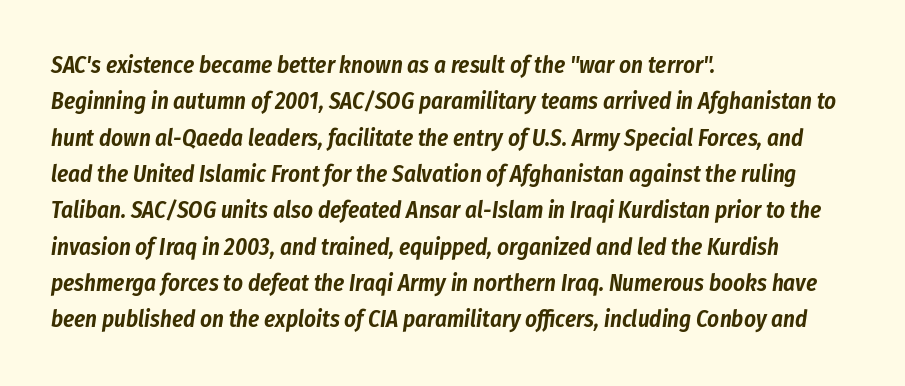
What stands out about the letter spacing? Nothing — it is the standard amount. This rendering features lettering with no underline. Casual observation: everything's shoved over to the left. The typography opts for an oblique posture over an upright one.
